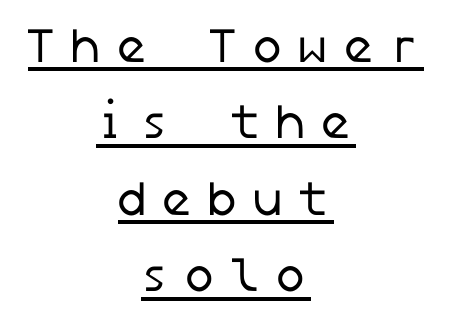
A normal amount of white space separates one row of letters from the next. The passage shown is not bold in any degree. The rag falls on both sides of this text block equally. The string is rendered with underlining switched on.
